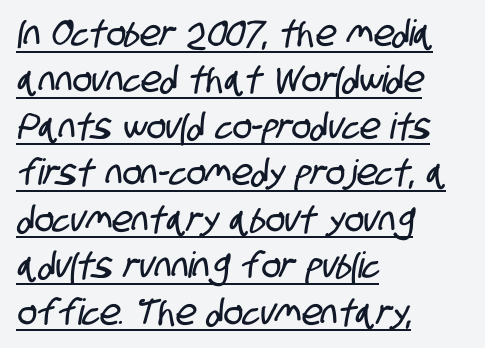
Q: Is the typeface a serif or a sans-serif typeface? A: Sans-serif.
Q: Is the text underlined? A: Yes.
Q: How is the paragraph aligned? A: Left-aligned.
Q: Is the spacing between letters normal or unusually wide? A: Normal.
Q: Is the spacing between lines tight, normal or loose? A: Normal.
Q: Width (condensed, normal, or wide)? A: Condensed.
Q: Stroke contrast? A: Low.
Q: x-height? A: Large.
Q: Monospaced? A: No.
